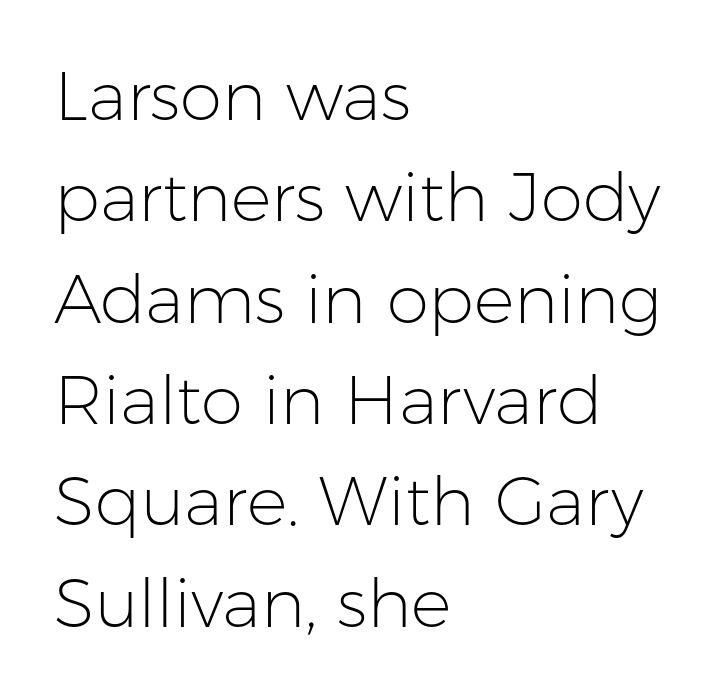
{"serif": "no", "italic": "no", "bold": "no", "weight": "light", "width": "normal", "stroke_contrast": "low", "x_height": "medium", "monospaced": "no", "underline": "no", "align": "left", "line_spacing": "normal", "line_spacing_ratio": 1.49, "letter_spacing": "normal", "letter_spacing_em": 0.0, "glyph_px": 68}
